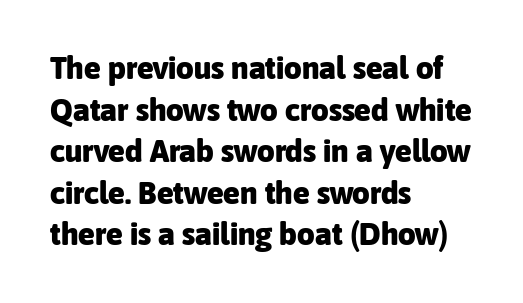
The face used here is a sans, in the tradition of grotesques and geometrics. Note the varied advance widths — an 'i' is clearly narrower than an 'm'. The tracking reads as untouched default to a designer's eye. Leading: standard. Typeset ragged right — the left edge is the straight one.
